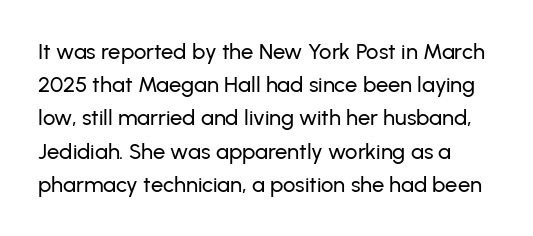
The image shows 22 px text type, upright; set normal line spacing (1.51x), normal letter spacing, not underlined.
